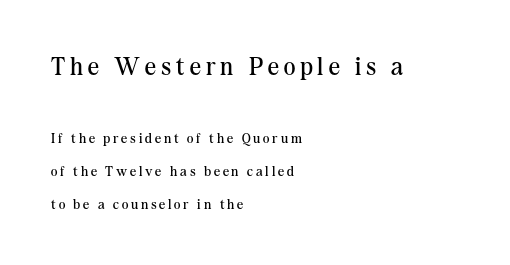
Students, observe: this is what heavily led, spacious text looks like. Short note: letters widely spaced. A typesetter would mark this as roman, not italic. Whoever set this made the first block the dominant, larger element.
